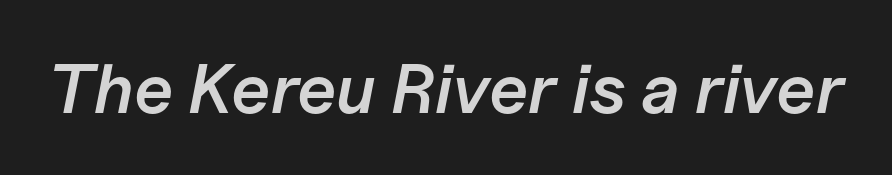
This sample has the flowing, uneven cadence of proportional lettering. The gaps between neighbouring characters are ordinary and unremarkable. Slightly chunky letters — semibold, I'd say, not full bold. The space directly below the letters is spotless.
